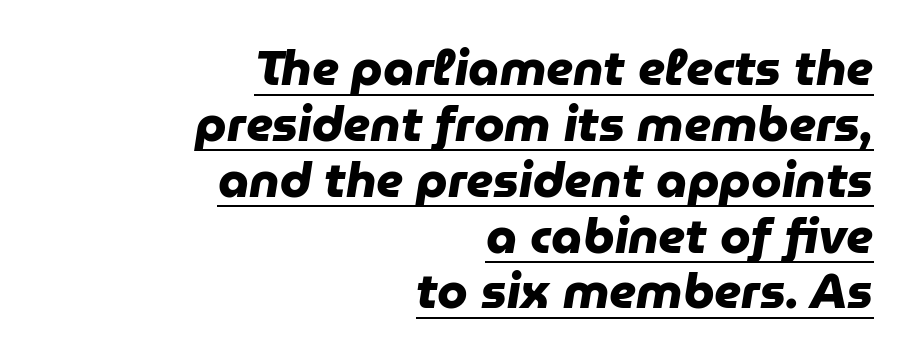
The image shows 49 px heavy sans-serif type; set right-aligned, tight line spacing (1.14x), normal letter spacing, underlined; low stroke contrast and a medium x-height.
